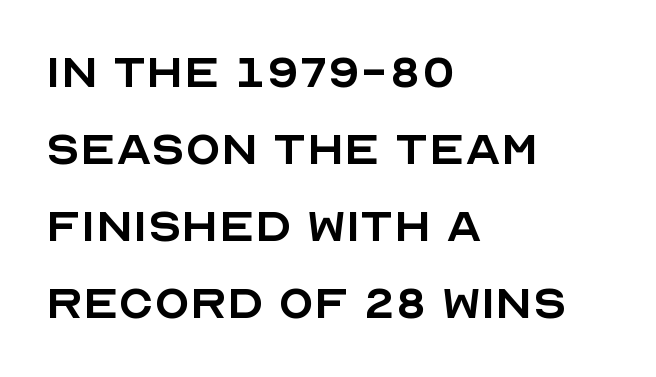
{"serif": "no", "italic": "no", "bold": "no", "weight": "regular", "width": "normal", "x_height": "large", "monospaced": "no", "underline": "no", "align": "left", "line_spacing": "normal", "line_spacing_ratio": 1.33, "letter_spacing": "normal", "letter_spacing_em": 0.0, "glyph_px": 58}
